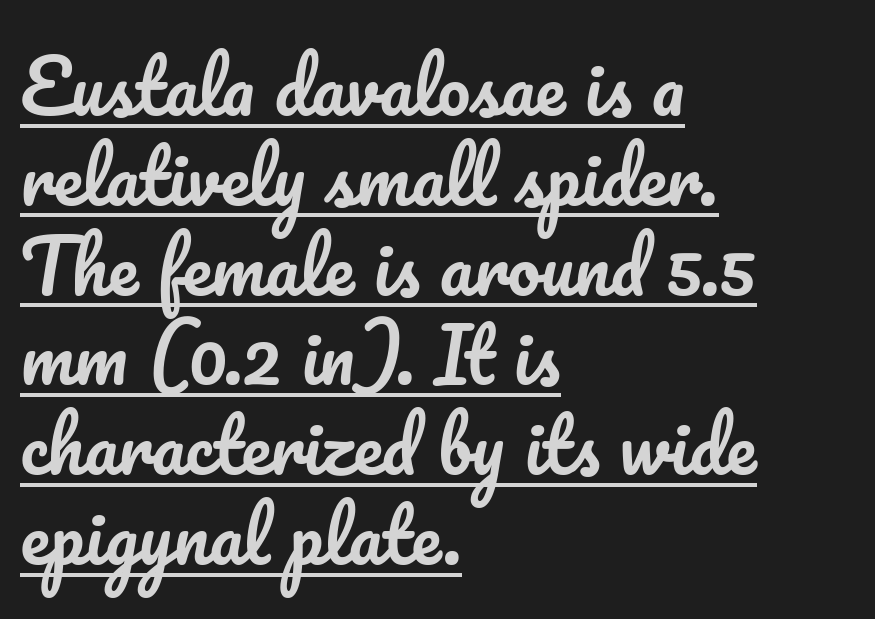
Q: Is the text italic (slanted)? A: Yes.
Q: Is the text underlined? A: Yes.
Q: How is the paragraph aligned? A: Left-aligned.
Q: Is the spacing between letters normal or unusually wide? A: Normal.
Q: Width (condensed, normal, or wide)? A: Normal.
Q: Stroke contrast? A: Low.
Q: x-height? A: Small.
Q: Monospaced? A: No.
